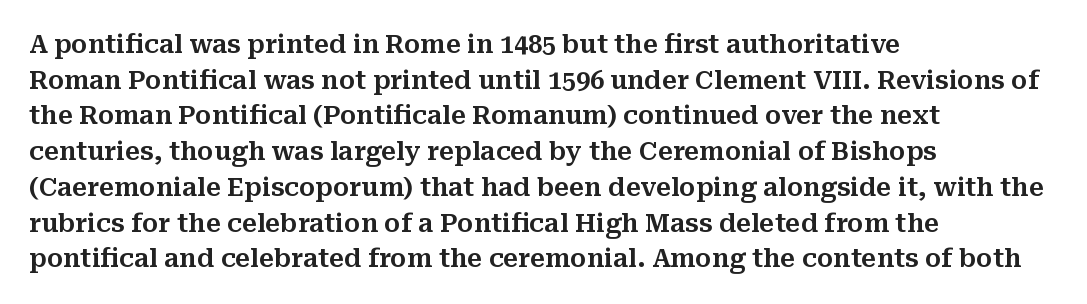
The image shows 25 px text type, upright; set left-aligned, normal line spacing (1.43x), normal letter spacing, not underlined.
